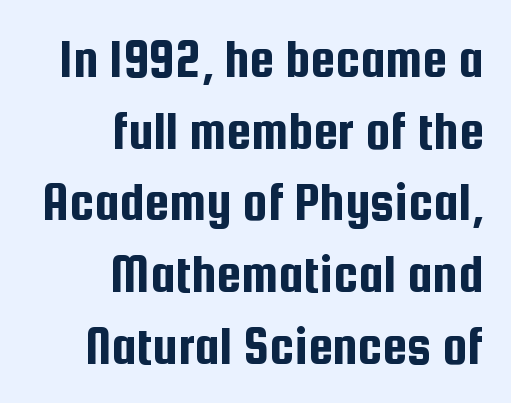
The image shows 56 px condensed sans-serif type, upright; set right-aligned, normal line spacing (1.28x), normal letter spacing, not underlined; low stroke contrast and a medium x-height.
